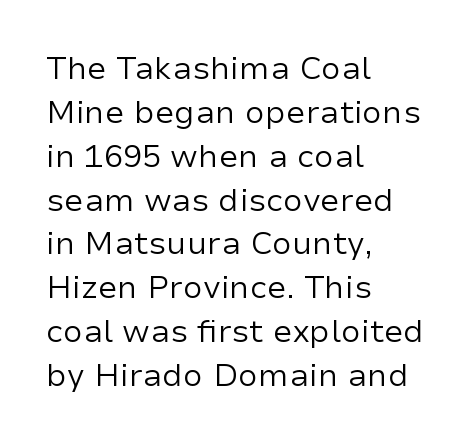
Honestly, there is no underline to notice here at all. The typeface chosen for these lines omits serifs. This sample is left-justified, so line endings fall wherever the words run out. This is the regular roman posture of the typeface.
